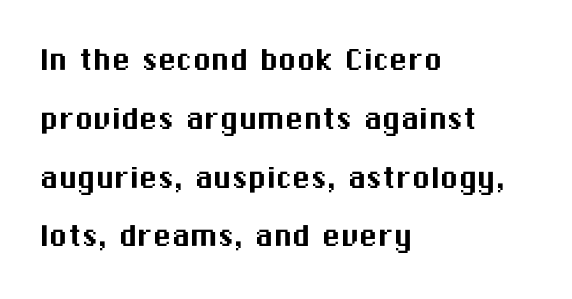
The image shows 37 px sans-serif type, upright; set left-aligned, normal line spacing (1.59x), normal letter spacing, not underlined; medium stroke contrast and a medium x-height.
